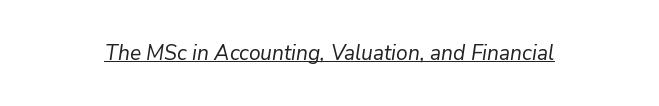
{"italic": "yes", "lean": "right", "slant_degrees": 9, "bold": "no", "underline": "yes", "letter_spacing": "normal", "letter_spacing_em": 0.0, "glyph_px": 21}
